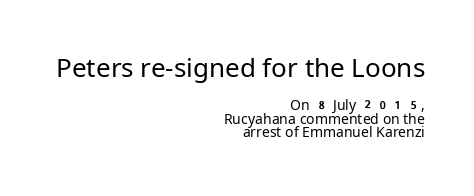
These lines are set flush right with a ragged left edge. Summary of vertical rhythm: compact, with narrow interline spacing. Glyph-to-glyph distance matches everyday printed text. Quick note: underline off. Counters stay open thanks to moderate or lighter strokes. Every character sits straight up, as roman type does.
